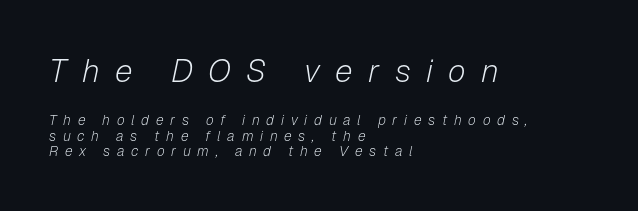
Q: Is the text bold? A: No.
Q: Is the text italic (slanted)? A: Yes, it leans right by about 12 degrees.
Q: Is the text underlined? A: No.
Q: How is the paragraph aligned? A: Left-aligned.
Q: Is the spacing between letters normal or unusually wide? A: Unusually wide.
Q: Is the spacing between lines tight, normal or loose? A: Tight.
Q: Which block of text is set in a larger size, the first (top) or the second (bottom)? A: The first (top) one.
Q: Width (condensed, normal, or wide)? A: Normal.
Q: Stroke contrast? A: Low.
Q: x-height? A: Medium.
Q: Monospaced? A: No.
